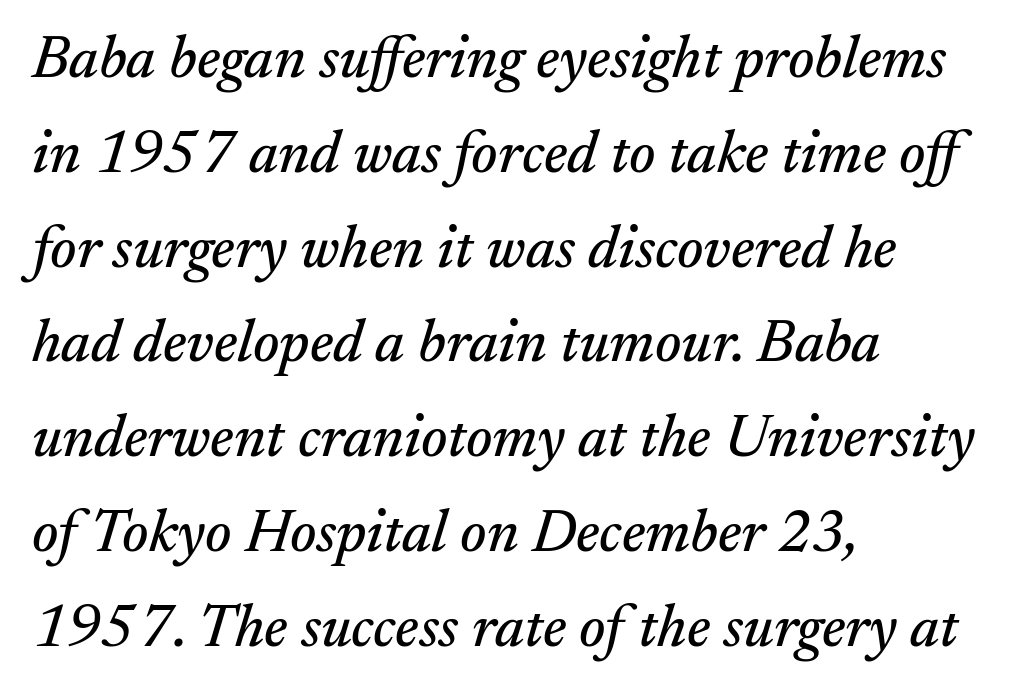
{"serif": "yes", "italic": "yes", "lean": "right", "slant_degrees": 17, "width": "normal", "stroke_contrast": "medium", "x_height": "small", "monospaced": "no", "underline": "no", "align": "left", "line_spacing": "normal", "line_spacing_ratio": 1.58, "letter_spacing": "normal", "letter_spacing_em": 0.0, "glyph_px": 60}
